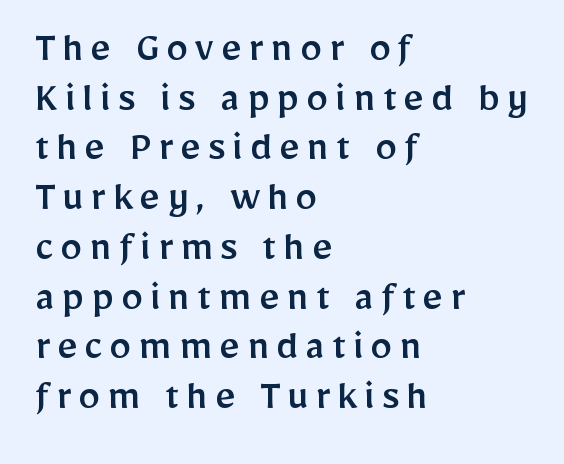
The image shows 44 px sans-serif type, upright; set left-aligned, tight line spacing (1.13x), not underlined; low stroke contrast and a medium x-height.
